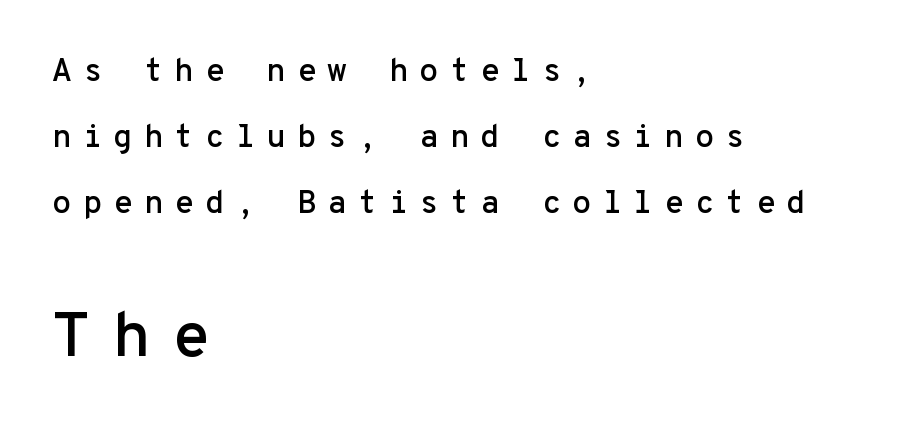
The image shows 63 px sans-serif type, upright, monospaced; set left-aligned, loose line spacing (2.06x), unusually wide letter spacing (+0.34 em), not underlined; the second (bottom) block is 1.97x larger; low stroke contrast and a medium x-height.
